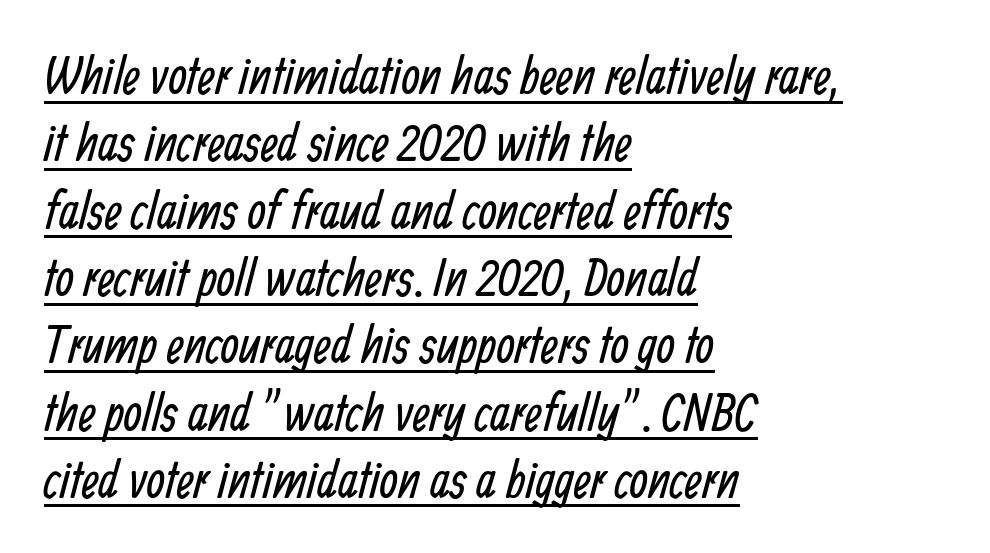
The image shows 53 px regular-weight, condensed sans-serif type; set left-aligned, normal line spacing (1.27x), normal letter spacing, underlined; low stroke contrast and a medium x-height.
